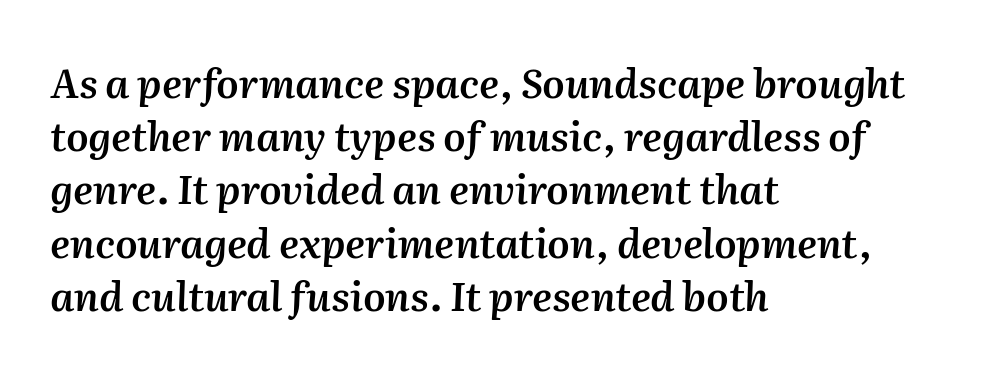
Italic? Definitely — the glyphs are oblique. Caption: semibold face, moderately heavy strokes. The typesetter chose a ragged-right arrangement here. The passage shown is typed in a proportional face where columns would drift.
